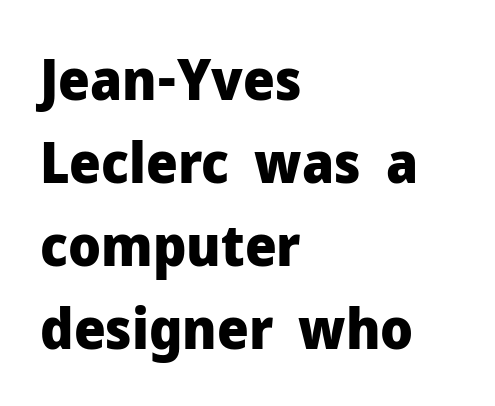
The characters display no serif detailing; their extremities are plain. Leading matches the norm, producing a regular column. The foot of each line stays bare and open. The letters advance in unequal steps, a hallmark of proportional type.
